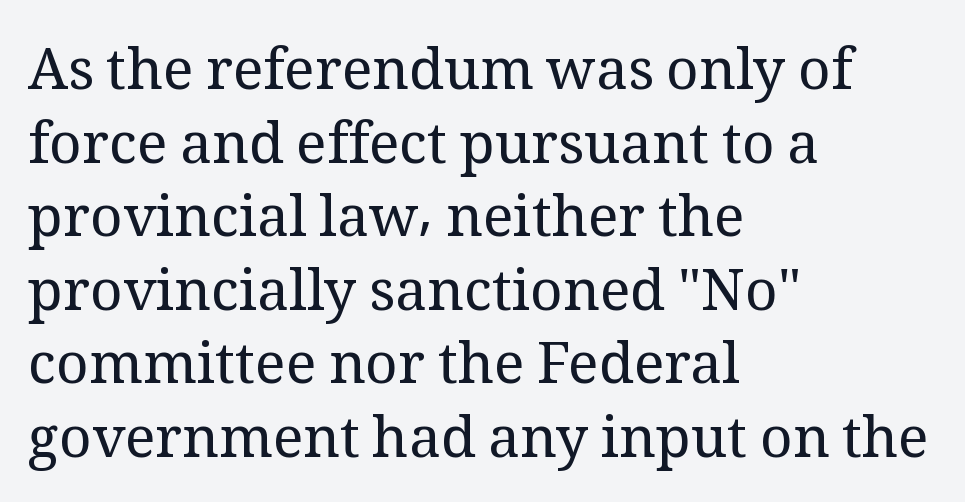
The face used here is proportionally spaced, like ordinary book or web type. The rendering anchors every line to the left-hand side. Here the glyphs are tracked normally, forming tight word shapes. Glance below the letters and you will spot only blank space.
